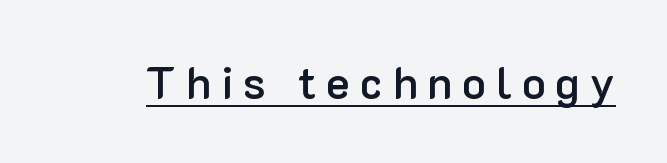
Loose tracking; the words dissolve into strings of separated letters. A continuous stroke trails under the words, as in a hyperlink. A typesetter would call this proportional, since set widths differ per character. In terms of weight, the rendering is demibold, just under bold.
